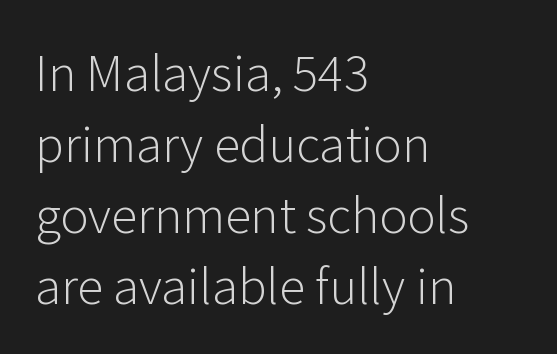
Q: Is the text bold? A: No.
Q: Is the text italic (slanted)? A: No, it is upright.
Q: Is the typeface a serif or a sans-serif typeface? A: Sans-serif.
Q: Is the text underlined? A: No.
Q: How is the paragraph aligned? A: Left-aligned.
Q: Is the spacing between letters normal or unusually wide? A: Normal.
Q: Is the spacing between lines tight, normal or loose? A: Normal.
Q: Width (condensed, normal, or wide)? A: Normal.
Q: Stroke contrast? A: Low.
Q: x-height? A: Medium.
Q: Monospaced? A: No.
